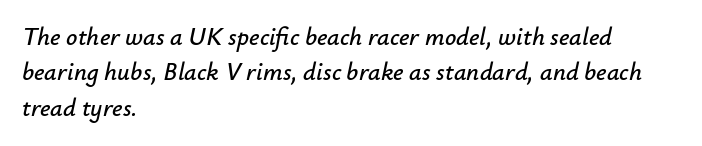
The image shows 25 px text type, italic (leaning right); set left-aligned, normal line spacing (1.42x), normal letter spacing, not underlined.
